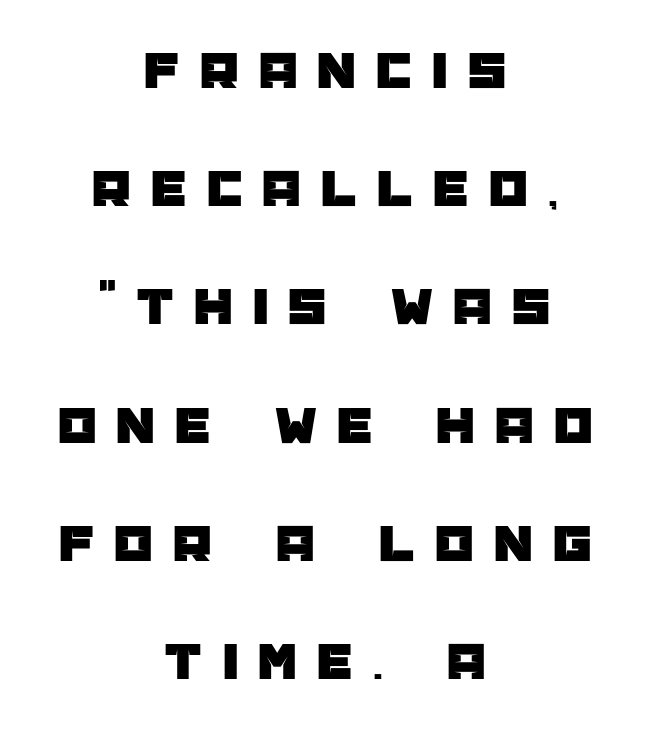
Each letter keeps its own natural width here, so spacing adapts to shape. Examine the stroke ends and you'll find no serifs. Anything drawn beneath the words? Only blank space. How are the letters spaced? Widely, with obvious added tracking.
